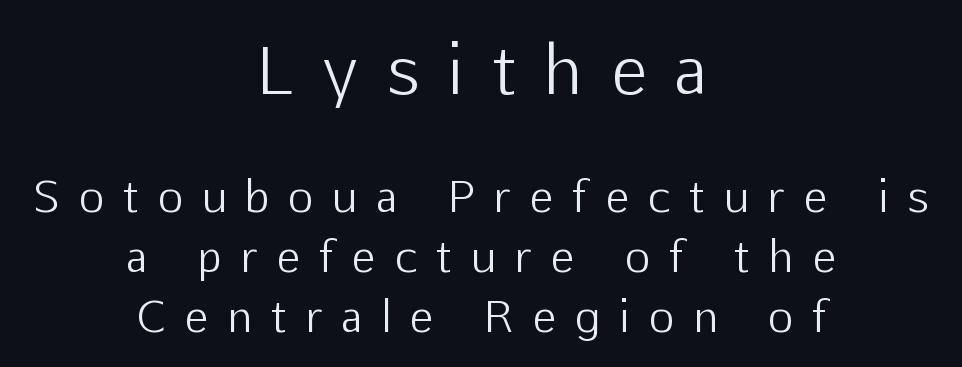
Q: Is the text bold? A: No.
Q: Is the text italic (slanted)? A: No, it is upright.
Q: Is the typeface a serif or a sans-serif typeface? A: Sans-serif.
Q: Is the text underlined? A: No.
Q: How is the paragraph aligned? A: Centered.
Q: Is the spacing between letters normal or unusually wide? A: Unusually wide.
Q: Is the spacing between lines tight, normal or loose? A: Normal.
Q: Which block of text is set in a larger size, the first (top) or the second (bottom)? A: The first (top) one.
Q: Width (condensed, normal, or wide)? A: Normal.
Q: Stroke contrast? A: Low.
Q: x-height? A: Medium.
Q: Monospaced? A: No.
